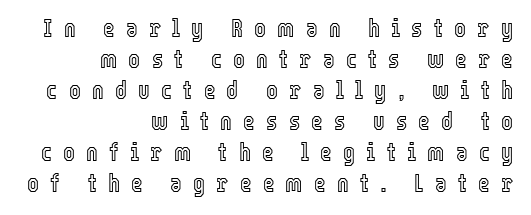
Q: Is the text italic (slanted)? A: No, it is upright.
Q: Is the text underlined? A: No.
Q: How is the paragraph aligned? A: Right-aligned.
Q: Is the spacing between letters normal or unusually wide? A: Unusually wide.
